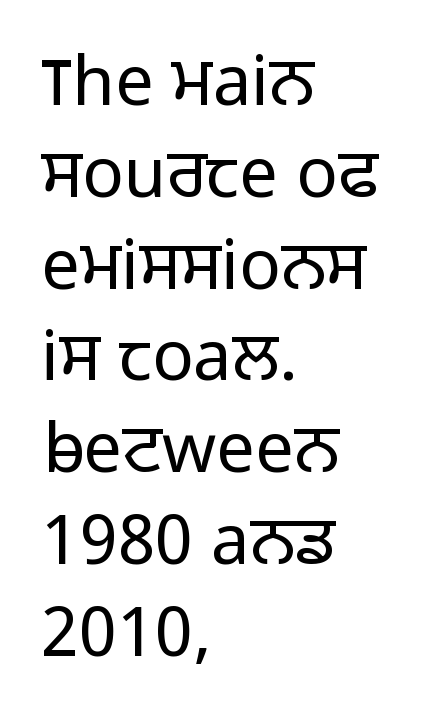
Standard letterfit; no display-style spreading of the glyphs. Weight: regular or lighter. Posture: vertical. Note the varied advance widths — an 'i' is clearly narrower than an 'm'. The glyphs are unaccompanied by any horizontal stroke below them. What kind of face is this? One without serifs — a sans.
